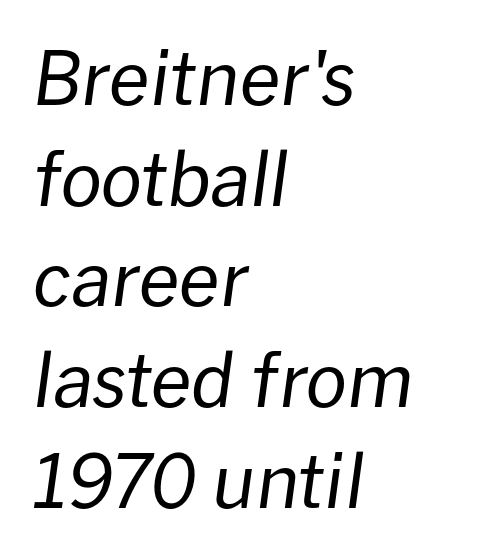
{"italic": "yes", "lean": "right", "slant_degrees": 8, "bold": "no", "weight": "regular", "width": "normal", "stroke_contrast": "low", "x_height": "medium", "monospaced": "no", "underline": "no", "align": "left", "line_spacing": "normal", "line_spacing_ratio": 1.36, "letter_spacing": "normal", "letter_spacing_em": 0.0, "glyph_px": 74}
